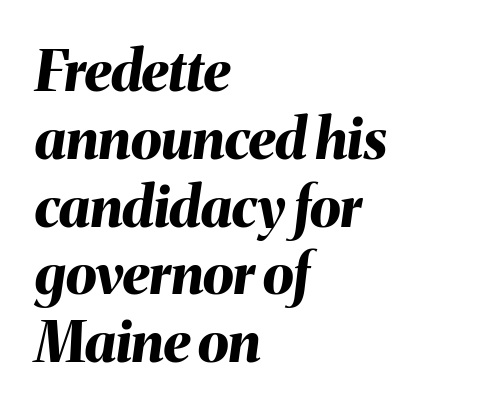
The image shows 56 px bold type, italic (leaning right); set left-aligned, line spacing 1.21x, normal letter spacing, not underlined; medium stroke contrast and a medium x-height.
